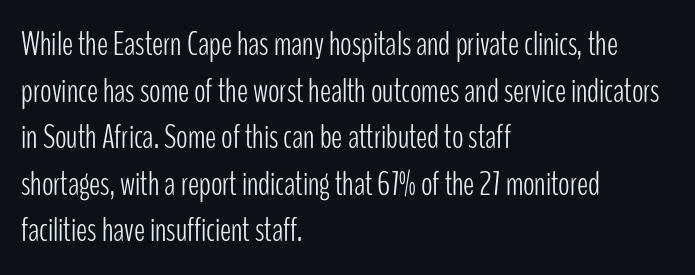
{"serif": "no", "italic": "no", "bold": "no", "weight": "light", "width": "condensed", "stroke_contrast": "low", "x_height": "medium", "monospaced": "no", "underline": "no", "align": "left", "line_spacing": "normal", "line_spacing_ratio": 1.37, "letter_spacing": "normal", "letter_spacing_em": 0.0, "glyph_px": 34}
